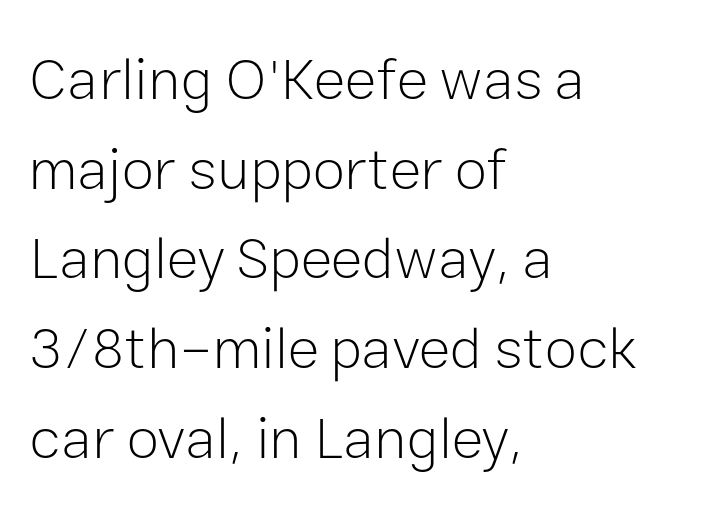
The image shows 59 px light sans-serif type, upright; set left-aligned, normal line spacing (1.52x), normal letter spacing, not underlined; low stroke contrast and a medium x-height.
